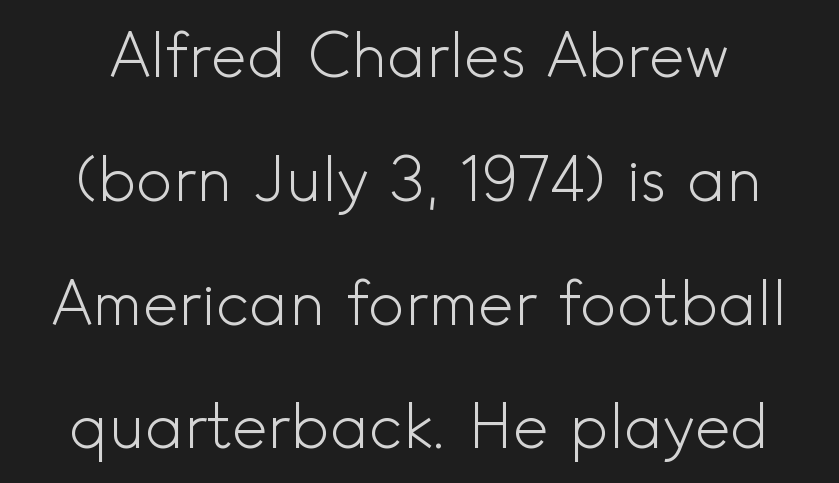
{"serif": "no", "italic": "no", "bold": "no", "weight": "light", "width": "normal", "x_height": "small", "monospaced": "no", "underline": "no", "line_spacing": "loose", "line_spacing_ratio": 2.03, "letter_spacing": "normal", "letter_spacing_em": 0.0, "glyph_px": 61}
